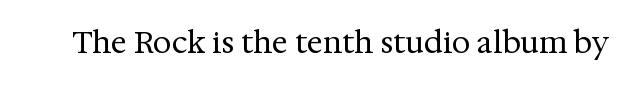
Q: Is the text bold? A: No.
Q: Is the text italic (slanted)? A: No, it is upright.
Q: Is the typeface a serif or a sans-serif typeface? A: Serif.
Q: Is the text underlined? A: No.
Q: Is the spacing between letters normal or unusually wide? A: Normal.
Q: Width (condensed, normal, or wide)? A: Normal.
Q: Stroke contrast? A: Medium.
Q: x-height? A: Medium.
Q: Monospaced? A: No.
